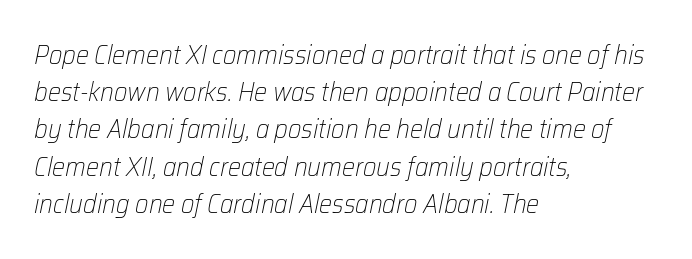
Q: Is the text bold? A: No.
Q: Is the text italic (slanted)? A: Yes, it leans right by about 12 degrees.
Q: Is the text underlined? A: No.
Q: How is the paragraph aligned? A: Left-aligned.
Q: Is the spacing between letters normal or unusually wide? A: Normal.
Q: Is the spacing between lines tight, normal or loose? A: Normal.
